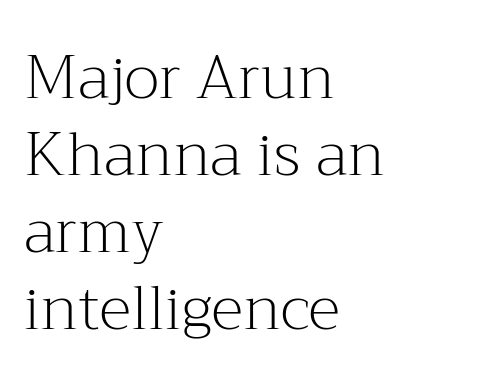
Q: Is the text bold? A: No.
Q: Is the text italic (slanted)? A: No, it is upright.
Q: Is the typeface a serif or a sans-serif typeface? A: Serif.
Q: Is the text underlined? A: No.
Q: How is the paragraph aligned? A: Left-aligned.
Q: Is the spacing between letters normal or unusually wide? A: Normal.
Q: Is the spacing between lines tight, normal or loose? A: Normal.
Q: Width (condensed, normal, or wide)? A: Normal.
Q: Stroke contrast? A: Medium.
Q: x-height? A: Medium.
Q: Monospaced? A: No.
